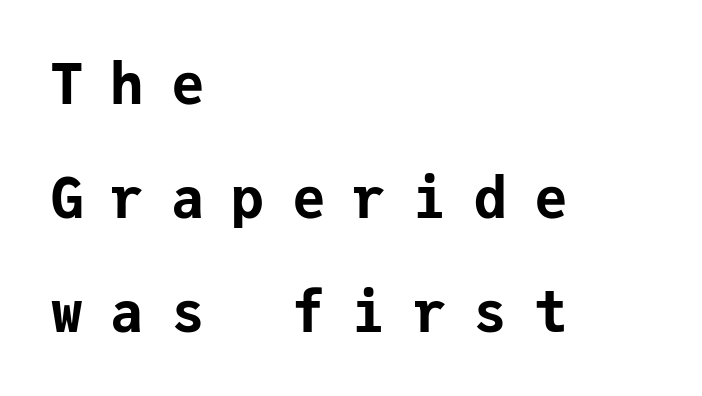
{"serif": "no", "italic": "no", "bold": "yes", "weight": "bold", "width": "normal", "stroke_contrast": "low", "x_height": "medium", "monospaced": "yes", "underline": "no", "align": "left", "line_spacing": "loose", "line_spacing_ratio": 2.04, "letter_spacing": "wide", "letter_spacing_em": 0.48, "glyph_px": 56}
